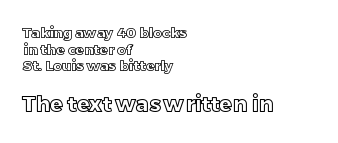
Q: Is the text italic (slanted)? A: No, it is upright.
Q: Is the text underlined? A: No.
Q: How is the paragraph aligned? A: Left-aligned.
Q: Is the spacing between letters normal or unusually wide? A: Normal.
Q: Which block of text is set in a larger size, the first (top) or the second (bottom)? A: The second (bottom) one.
